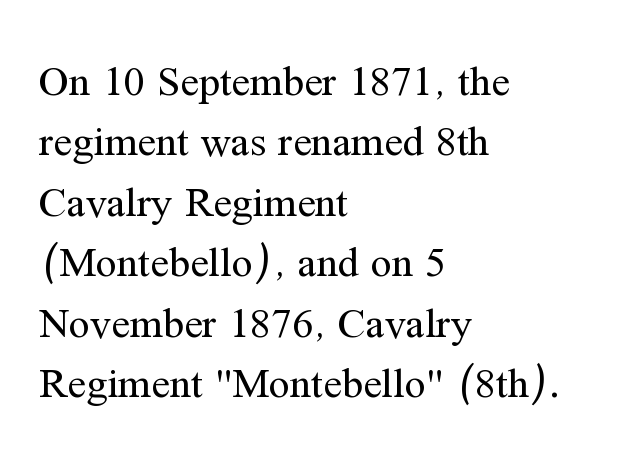
The image shows 42 px regular-weight serif type, upright; set left-aligned, normal line spacing (1.44x), normal letter spacing, not underlined; medium stroke contrast and a medium x-height.
